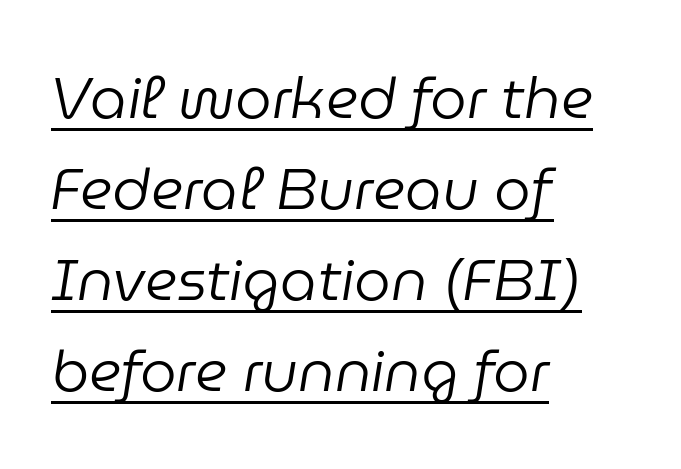
The image shows 58 px regular-weight type, italic (leaning right); set left-aligned, normal line spacing (1.57x), normal letter spacing, underlined; low stroke contrast and a medium x-height.
